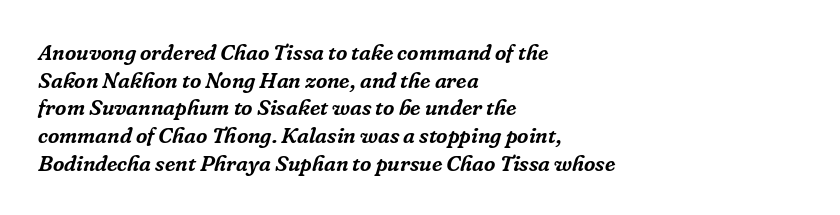
{"italic": "yes", "lean": "right", "slant_degrees": 16, "underline": "no", "align": "left", "line_spacing": "normal", "line_spacing_ratio": 1.26, "letter_spacing": "normal", "letter_spacing_em": 0.0, "glyph_px": 22}
